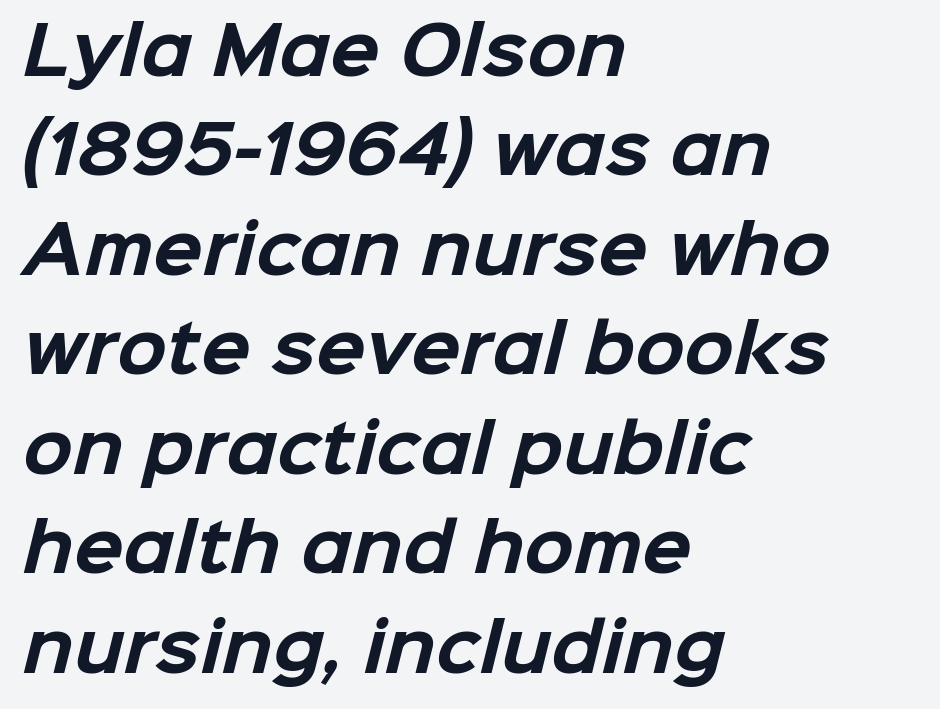
{"serif": "no", "bold": "yes", "weight": "bold", "width": "normal", "stroke_contrast": "low", "x_height": "medium", "monospaced": "no", "underline": "no", "align": "left", "line_spacing": "normal", "line_spacing_ratio": 1.53, "letter_spacing": "normal", "letter_spacing_em": 0.0, "glyph_px": 65}
